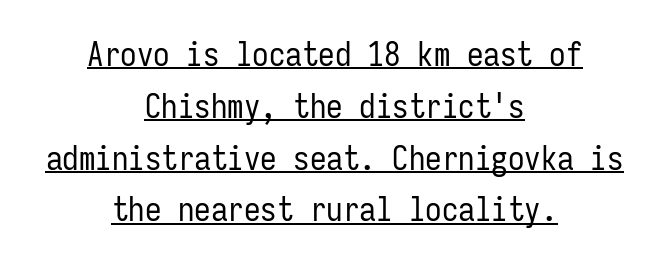
The image shows 33 px regular-weight, condensed sans-serif type, upright, monospaced; set centered, normal line spacing (1.57x), normal letter spacing, underlined; low stroke contrast and a medium x-height.
